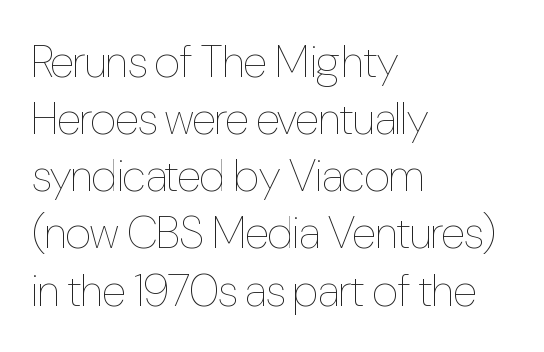
Does the leading feel generous? No, just average. Each letter keeps its own natural width here, so spacing adapts to shape. The strokes carry an ordinary text weight at most. Short note: letters normally spaced. No italicization has been applied; the sample stays upright.
